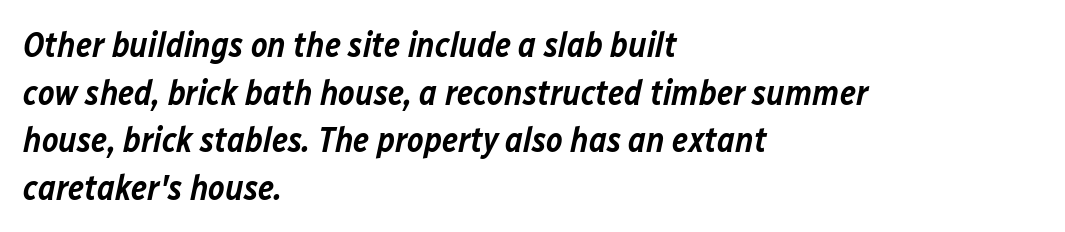
A bare baseline throughout the passage. A typesetter would call this proportional, since set widths differ per character. The letters sit at their default tracking, neither squeezed nor spread. Leftover space on each line is placed entirely after the last word. Designer's note — italics engaged. Successive baselines arrive at the customary interval.
